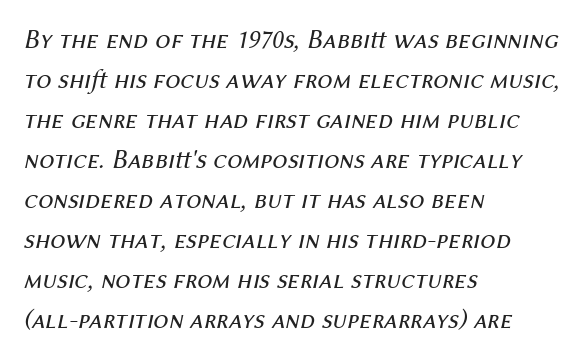
The image shows 27 px text type, italic (leaning right); set left-aligned, normal line spacing (1.48x), normal letter spacing, not underlined.
